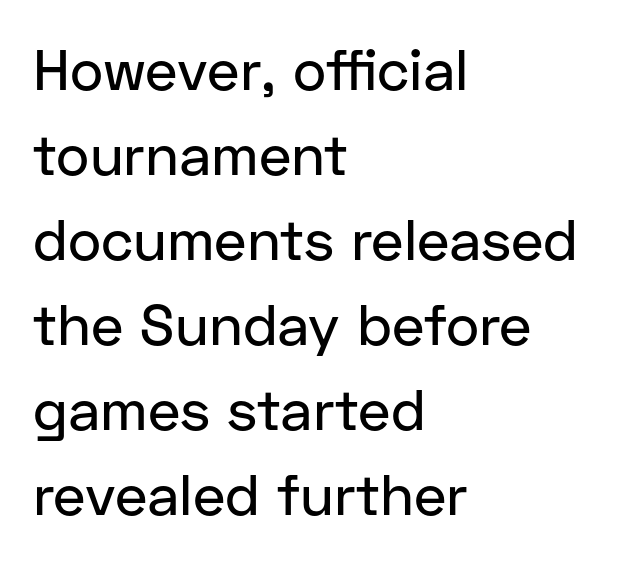
Q: Is the text italic (slanted)? A: No, it is upright.
Q: Is the typeface a serif or a sans-serif typeface? A: Sans-serif.
Q: Is the text underlined? A: No.
Q: How is the paragraph aligned? A: Left-aligned.
Q: Is the spacing between letters normal or unusually wide? A: Normal.
Q: Is the spacing between lines tight, normal or loose? A: Normal.
Q: Width (condensed, normal, or wide)? A: Normal.
Q: Stroke contrast? A: Low.
Q: x-height? A: Medium.
Q: Monospaced? A: No.
